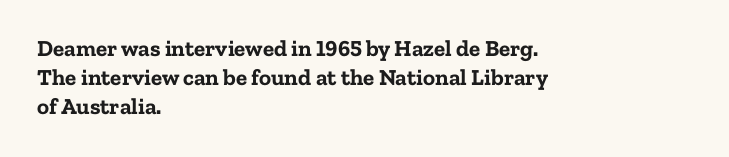
{"italic": "no", "bold": "yes", "underline": "no", "align": "left", "line_spacing": "normal", "line_spacing_ratio": 1.27, "letter_spacing": "normal", "letter_spacing_em": 0.0, "glyph_px": 23}
